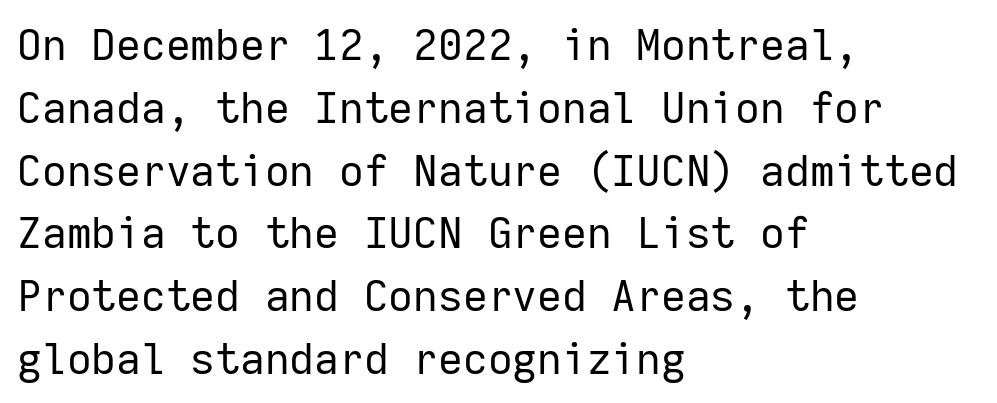
{"serif": "no", "italic": "no", "bold": "no", "weight": "regular", "width": "normal", "stroke_contrast": "low", "x_height": "medium", "monospaced": "yes", "underline": "no", "align": "left", "line_spacing": "normal", "line_spacing_ratio": 1.46, "letter_spacing": "normal", "letter_spacing_em": 0.0, "glyph_px": 43}
